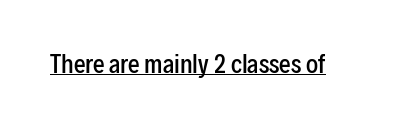
{"italic": "no", "bold": "semi", "underline": "yes", "letter_spacing": "normal", "letter_spacing_em": 0.0, "glyph_px": 23}
